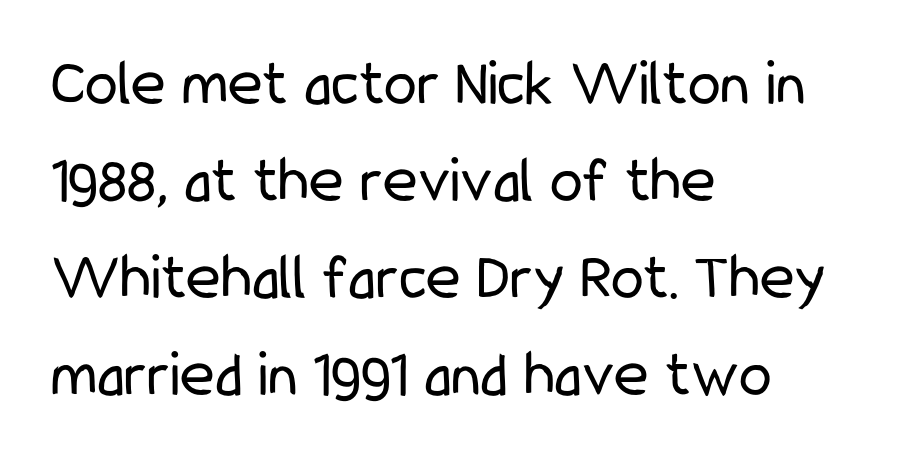
{"serif": "no", "italic": "no", "bold": "no", "weight": "regular", "width": "condensed", "stroke_contrast": "low", "x_height": "medium", "monospaced": "no", "underline": "no", "align": "left", "line_spacing": "normal", "line_spacing_ratio": 1.47, "letter_spacing": "normal", "letter_spacing_em": 0.0, "glyph_px": 66}
